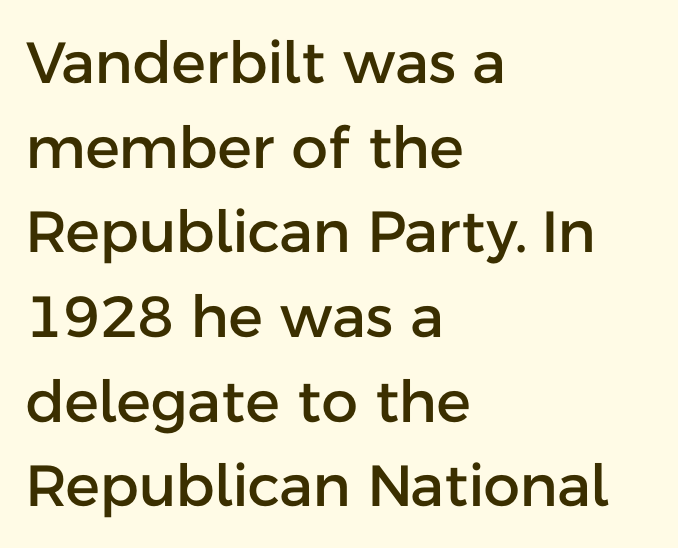
All the whitespace from short lines collects on the right. Is there much room between lines? A standard amount, neither cramped nor airy. The passage shown is typed in a proportional face where columns would drift. The space beneath each line is pristine and unruled.
